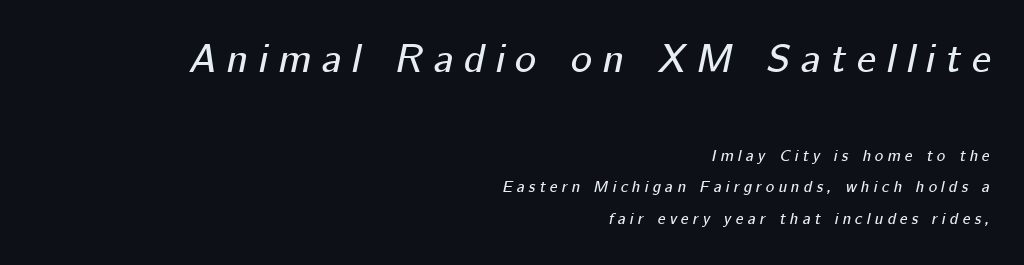
The image shows 40 px text type, italic (leaning right); set right-aligned, loose line spacing (1.97x), unusually wide letter spacing (+0.27 em), not underlined; the first (top) block is 2.5x larger; low stroke contrast and a medium x-height.
